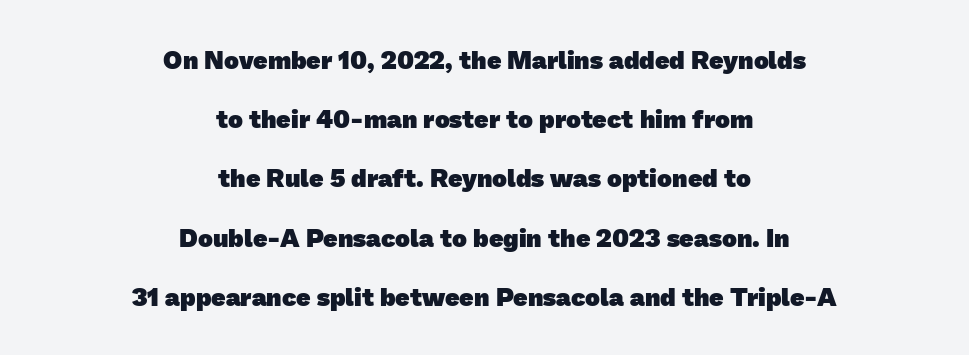
The image shows 25 px bold type; set centered, loose line spacing (2.37x), normal letter spacing, not underlined.
